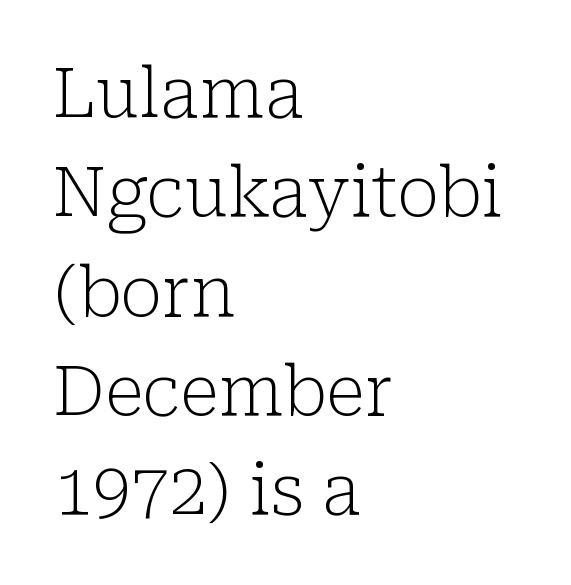
{"serif": "yes", "italic": "no", "bold": "no", "weight": "light", "width": "normal", "stroke_contrast": "low", "x_height": "medium", "monospaced": "no", "underline": "no", "align": "left", "line_spacing": "normal", "line_spacing_ratio": 1.44, "letter_spacing": "normal", "letter_spacing_em": 0.0, "glyph_px": 69}
